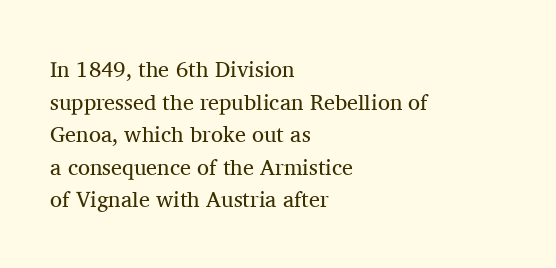
Rows of type keep a routine distance in the vertical direction. The space beneath each line is pristine and unruled. Which margin do the lines hug? The left one — the right edge is uneven. The letterforms sit shoulder to shoulder at normal distance.
